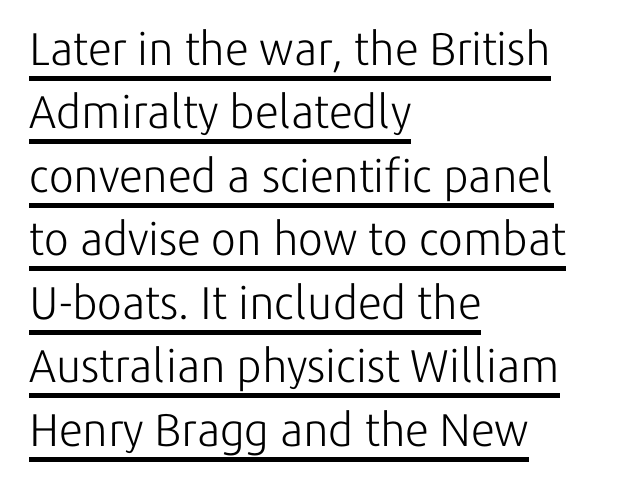
The face used here is a sans, in the tradition of grotesques and geometrics. The designer left line spacing at the default. This sample carries an underscore along the baseline area. Every character sits straight up, as roman type does.
